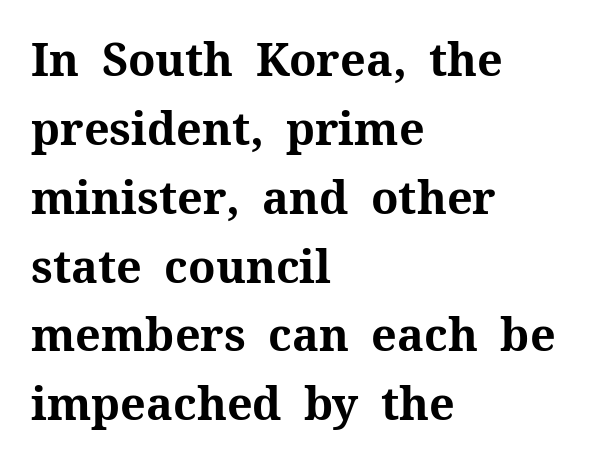
Q: Is the text bold? A: Yes.
Q: Is the text italic (slanted)? A: No, it is upright.
Q: Is the typeface a serif or a sans-serif typeface? A: Serif.
Q: Is the text underlined? A: No.
Q: How is the paragraph aligned? A: Left-aligned.
Q: Is the spacing between letters normal or unusually wide? A: Normal.
Q: Is the spacing between lines tight, normal or loose? A: Normal.
Q: Width (condensed, normal, or wide)? A: Normal.
Q: Stroke contrast? A: Medium.
Q: x-height? A: Medium.
Q: Monospaced? A: No.
